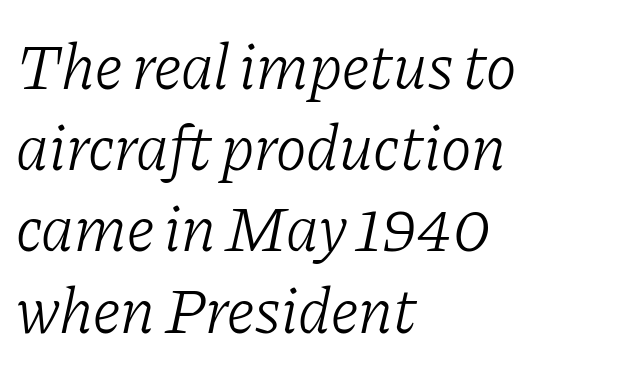
{"serif": "yes", "italic": "yes", "lean": "right", "slant_degrees": 11, "bold": "no", "weight": "light", "width": "normal", "stroke_contrast": "low", "x_height": "medium", "monospaced": "no", "underline": "no", "align": "left", "line_spacing": "normal", "line_spacing_ratio": 1.25, "letter_spacing": "normal", "letter_spacing_em": 0.0, "glyph_px": 65}
